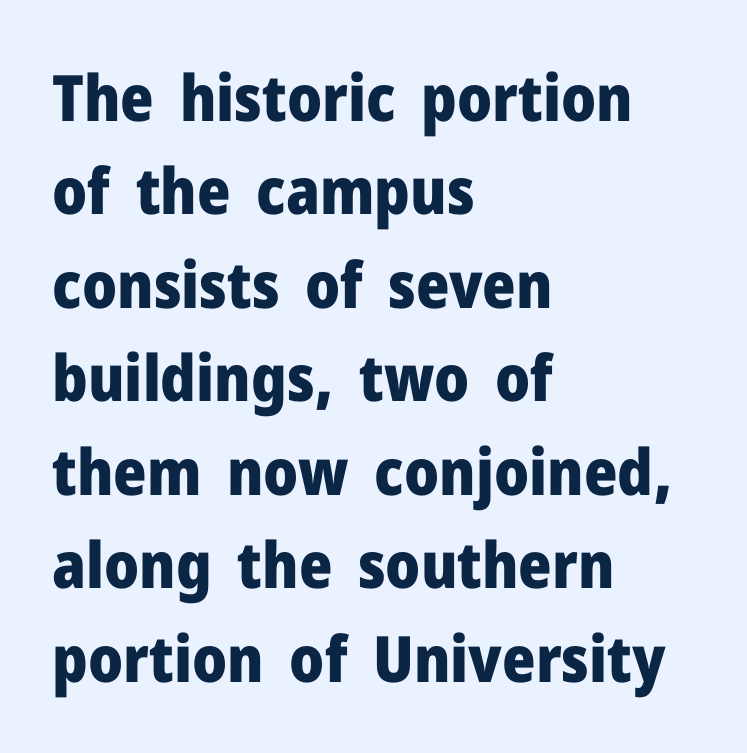
The image shows 64 px heavy sans-serif type, upright; set left-aligned, normal line spacing (1.46x), normal letter spacing, not underlined; low stroke contrast and a medium x-height.
